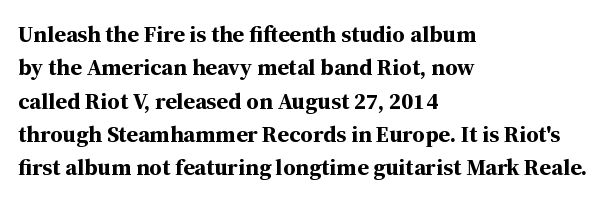
{"italic": "no", "bold": "yes", "underline": "no", "align": "left", "line_spacing": "normal", "line_spacing_ratio": 1.45, "letter_spacing": "normal", "letter_spacing_em": 0.0, "glyph_px": 23}
